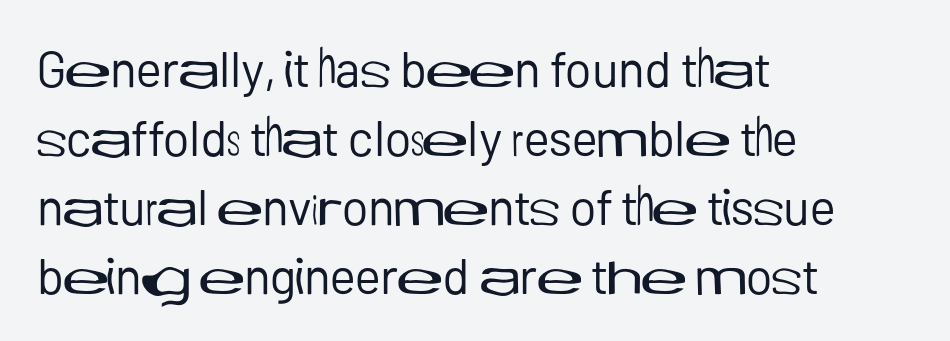
Here the glyphs are tracked normally, forming tight word shapes. These lines were composed using upright roman letters. The compositor pushed each line to the left boundary. A typesetter would call this proportional, since set widths differ per character. This is not heavy type; no bold has been used. The area under the type is left untouched.
